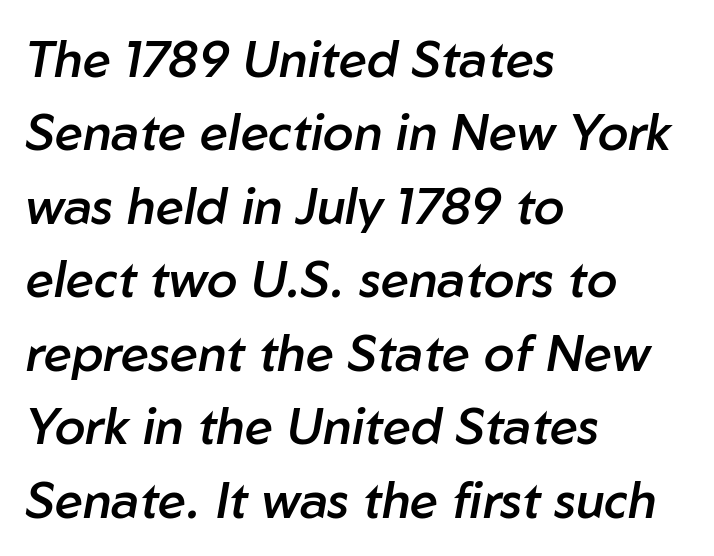
{"italic": "yes", "lean": "right", "slant_degrees": 10, "bold": "semi", "weight": "semibold", "width": "normal", "stroke_contrast": "low", "x_height": "medium", "monospaced": "no", "underline": "no", "align": "left", "line_spacing": "normal", "line_spacing_ratio": 1.47, "letter_spacing": "normal", "letter_spacing_em": 0.0, "glyph_px": 50}
